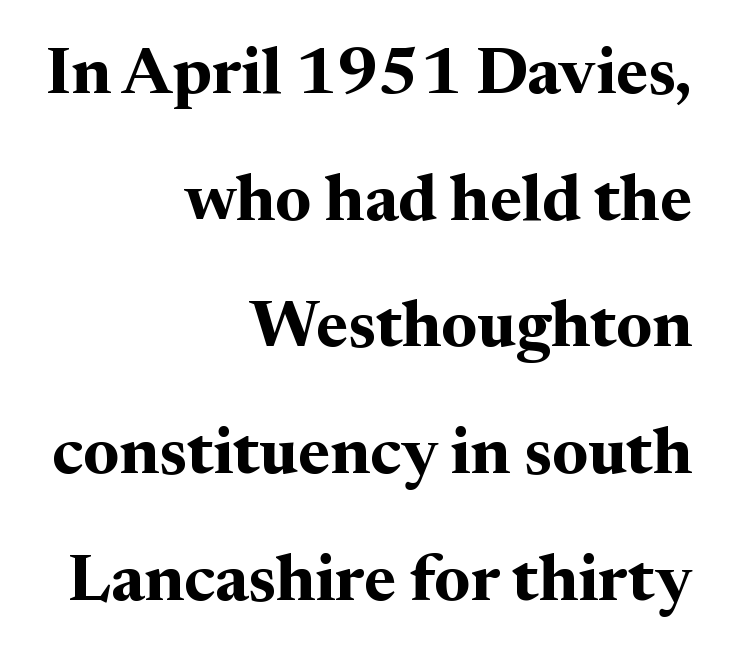
The specimen reads as upright at a glance. Lines of text with bare space underneath. What stands out about the letter spacing? Nothing — it is the standard amount. Looks like regular typesetting: each glyph gets only the width it needs.
